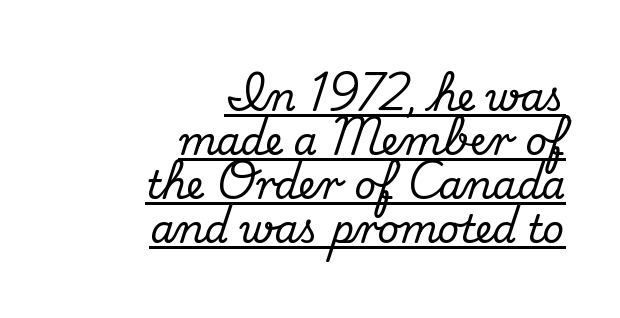
Line ends are locked; line starts wander. The font family rendered here belongs to the serif group. This sample uses plain, unmodified letter spacing. The passage shown is underscored from start to finish.
